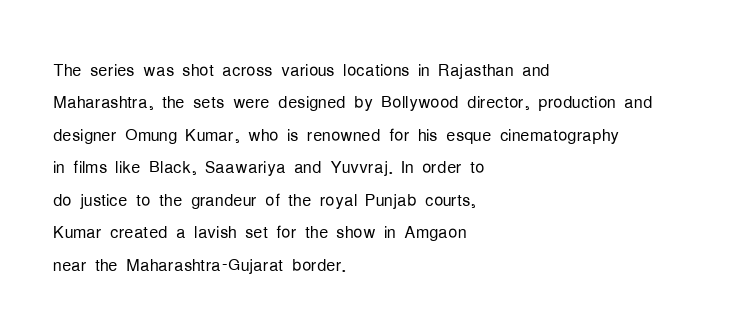
{"italic": "no", "bold": "no", "underline": "no", "align": "left", "line_spacing": "normal", "line_spacing_ratio": 1.41, "letter_spacing": "normal", "letter_spacing_em": 0.0, "glyph_px": 23}
